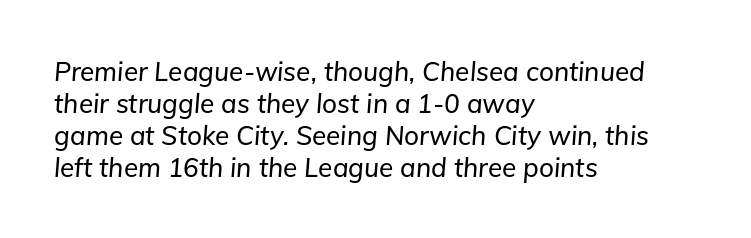
{"italic": "yes", "lean": "right", "slant_degrees": 5, "underline": "no", "align": "left", "line_spacing_ratio": 1.23, "letter_spacing": "normal", "letter_spacing_em": 0.0, "glyph_px": 26}
